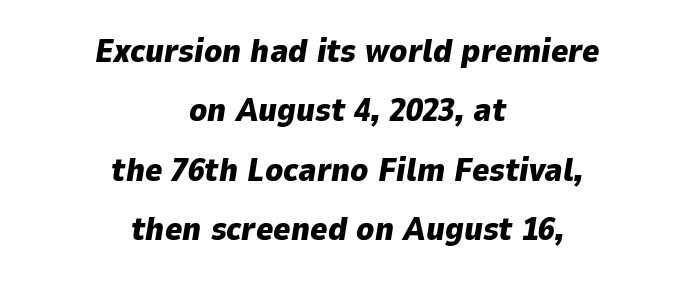
This rendering leaves character spacing at its baseline value. Neither beginnings nor endings align; midpoints do. Would a proofreader flag this as italicized? Yes. The letters advance in unequal steps, a hallmark of proportional type. No word sits above an underline. As a designer I'd log this as weight 700, bold.
